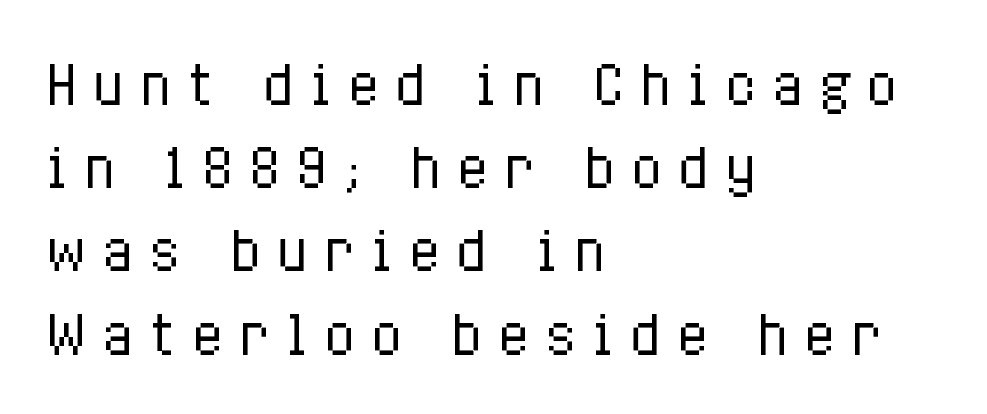
The image shows 53 px regular-weight, condensed type, upright; set left-aligned, normal line spacing (1.57x), unusually wide letter spacing (+0.28 em), not underlined; low stroke contrast and a medium x-height.
